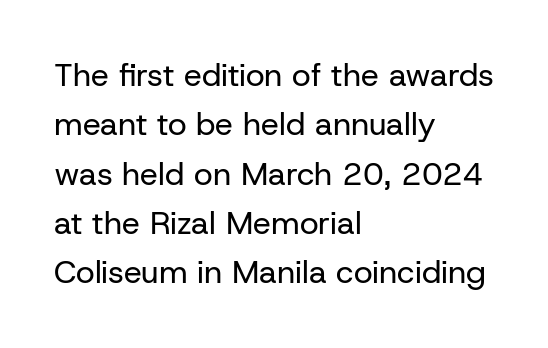
Q: Is the text bold? A: No.
Q: Is the text italic (slanted)? A: No, it is upright.
Q: Is the typeface a serif or a sans-serif typeface? A: Sans-serif.
Q: Is the text underlined? A: No.
Q: How is the paragraph aligned? A: Left-aligned.
Q: Is the spacing between letters normal or unusually wide? A: Normal.
Q: Is the spacing between lines tight, normal or loose? A: Normal.
Q: Width (condensed, normal, or wide)? A: Normal.
Q: Stroke contrast? A: Low.
Q: x-height? A: Medium.
Q: Monospaced? A: No.
